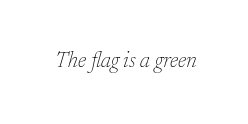
Each row of text sits above clean, open space. The passage shown is not bold in any degree. Each word holds together tightly as a unit, with standard inter-letter gaps. The rendering applies a slant to the glyphs.
